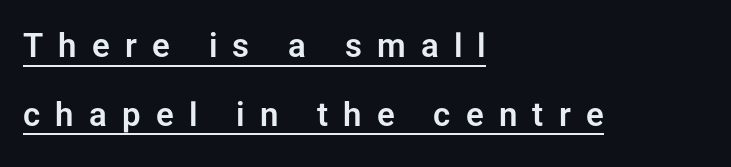
The image shows 33 px sans-serif type, upright; set left-aligned, loose line spacing (2.08x), unusually wide letter spacing (+0.46 em), underlined; low stroke contrast and a medium x-height.
